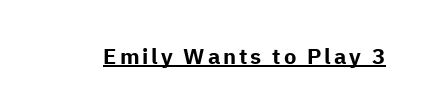
Q: Is the text bold? A: Yes.
Q: Is the text italic (slanted)? A: No, it is upright.
Q: Is the text underlined? A: Yes.
